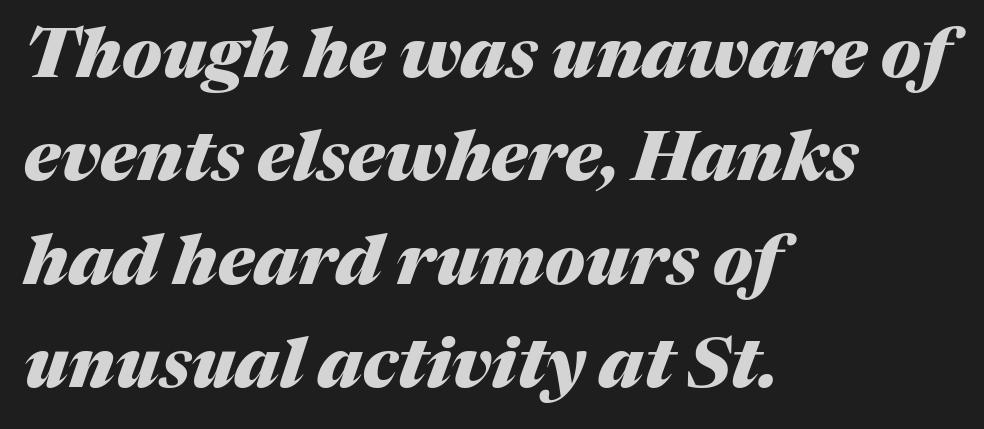
{"italic": "yes", "lean": "right", "slant_degrees": 17, "bold": "yes", "weight": "heavy", "width": "normal", "stroke_contrast": "medium", "x_height": "medium", "monospaced": "no", "underline": "no", "align": "left", "line_spacing": "normal", "line_spacing_ratio": 1.5, "letter_spacing": "normal", "letter_spacing_em": 0.0, "glyph_px": 69}
